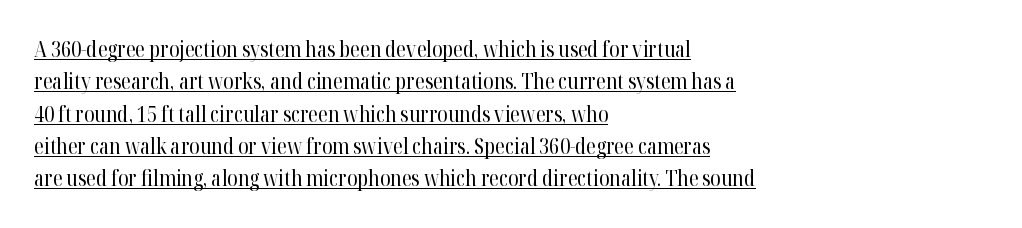
The image shows 21 px text type, upright; set left-aligned, normal line spacing (1.54x), normal letter spacing, underlined.
